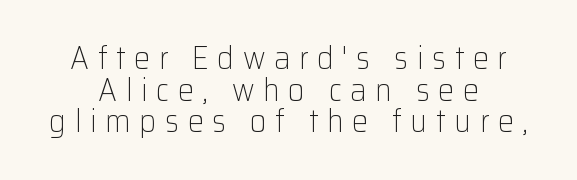
{"serif": "no", "italic": "no", "bold": "no", "weight": "light", "width": "normal", "stroke_contrast": "low", "x_height": "medium", "monospaced": "no", "underline": "no", "line_spacing": "tight", "line_spacing_ratio": 0.99, "letter_spacing": "wide", "letter_spacing_em": 0.27, "glyph_px": 32}
